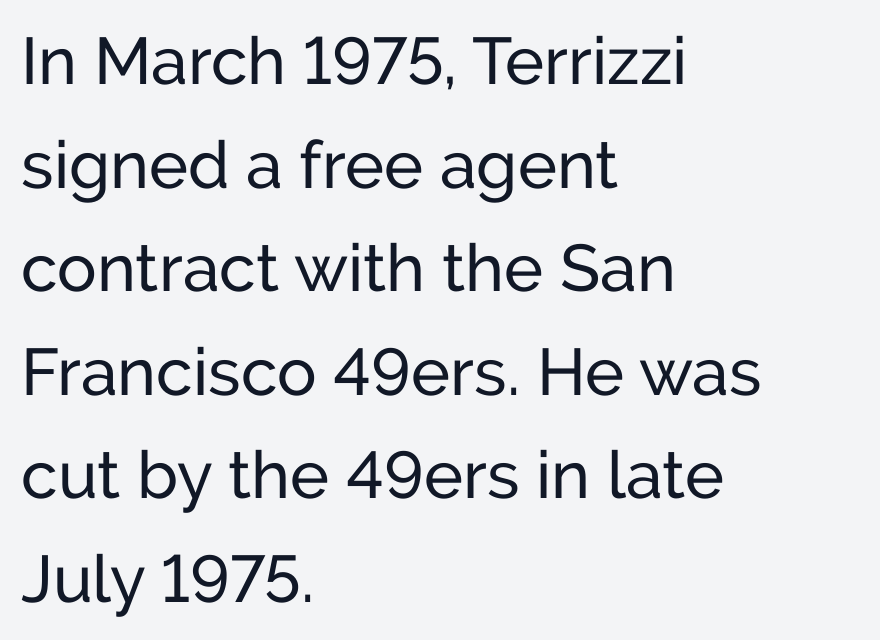
Q: Is the text bold? A: No.
Q: Is the text italic (slanted)? A: No, it is upright.
Q: Is the typeface a serif or a sans-serif typeface? A: Sans-serif.
Q: Is the text underlined? A: No.
Q: How is the paragraph aligned? A: Left-aligned.
Q: Is the spacing between letters normal or unusually wide? A: Normal.
Q: Is the spacing between lines tight, normal or loose? A: Normal.
Q: Width (condensed, normal, or wide)? A: Normal.
Q: Stroke contrast? A: Low.
Q: x-height? A: Medium.
Q: Monospaced? A: No.
